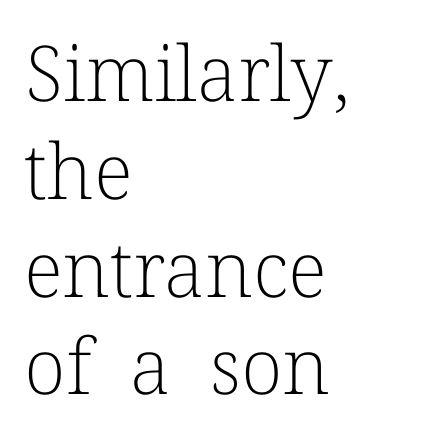
{"serif": "yes", "italic": "no", "bold": "no", "weight": "light", "width": "normal", "stroke_contrast": "low", "x_height": "medium", "monospaced": "no", "underline": "no", "align": "left", "line_spacing": "normal", "line_spacing_ratio": 1.27, "letter_spacing": "normal", "letter_spacing_em": 0.0, "glyph_px": 77}
